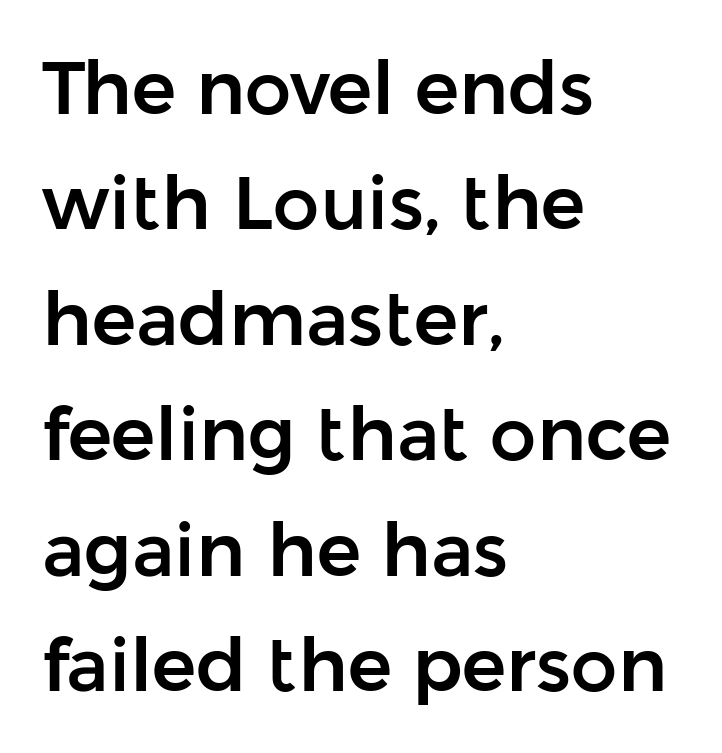
This is roman type, the default non-slanted kind. This is sans-serif lettering, the kind often seen on screens and signage. The line-height multiplier appears to be the usual default. These lines are rendered in a variable-pitch font. How are the letters spaced? Ordinarily, with no added tracking. Reading down the block, your eye returns to a fixed left position each line.
